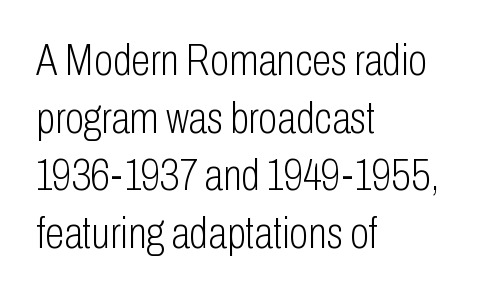
Q: Is the text bold? A: No.
Q: Is the text italic (slanted)? A: No, it is upright.
Q: Is the typeface a serif or a sans-serif typeface? A: Sans-serif.
Q: Is the text underlined? A: No.
Q: How is the paragraph aligned? A: Left-aligned.
Q: Is the spacing between letters normal or unusually wide? A: Normal.
Q: Is the spacing between lines tight, normal or loose? A: Normal.
Q: Width (condensed, normal, or wide)? A: Condensed.
Q: Stroke contrast? A: Low.
Q: x-height? A: Medium.
Q: Monospaced? A: No.
